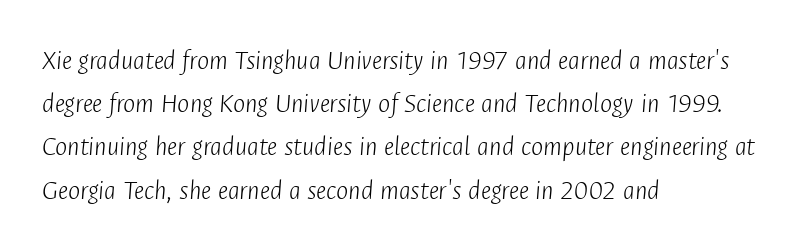
{"italic": "yes", "lean": "right", "slant_degrees": 4, "bold": "no", "weight": "light", "width": "condensed", "stroke_contrast": "low", "x_height": "medium", "monospaced": "no", "underline": "no", "align": "left", "line_spacing": "normal", "line_spacing_ratio": 1.49, "letter_spacing": "normal", "letter_spacing_em": 0.0, "glyph_px": 29}
